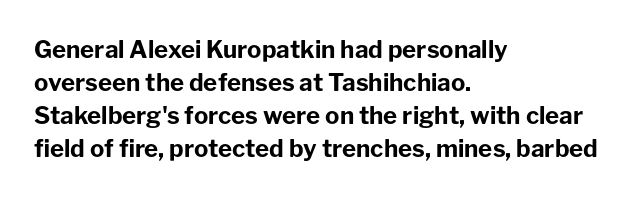
Q: Is the text bold? A: Yes.
Q: Is the text italic (slanted)? A: No, it is upright.
Q: Is the text underlined? A: No.
Q: How is the paragraph aligned? A: Left-aligned.
Q: Is the spacing between letters normal or unusually wide? A: Normal.
Q: Is the spacing between lines tight, normal or loose? A: Normal.
